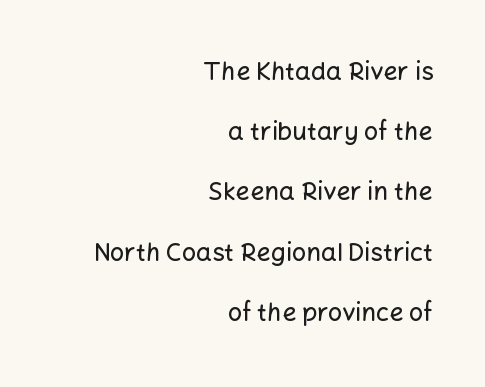
Q: Is the text italic (slanted)? A: No, it is upright.
Q: Is the text underlined? A: No.
Q: How is the paragraph aligned? A: Right-aligned.
Q: Is the spacing between letters normal or unusually wide? A: Normal.
Q: Is the spacing between lines tight, normal or loose? A: Loose.
